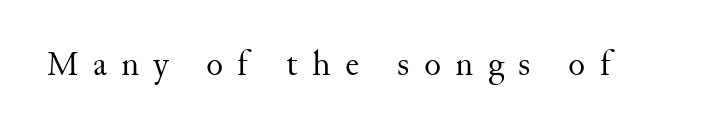
The image shows 35 px regular-weight serif type, upright; set unusually wide letter spacing (+0.41 em), not underlined; medium stroke contrast and a small x-height.
